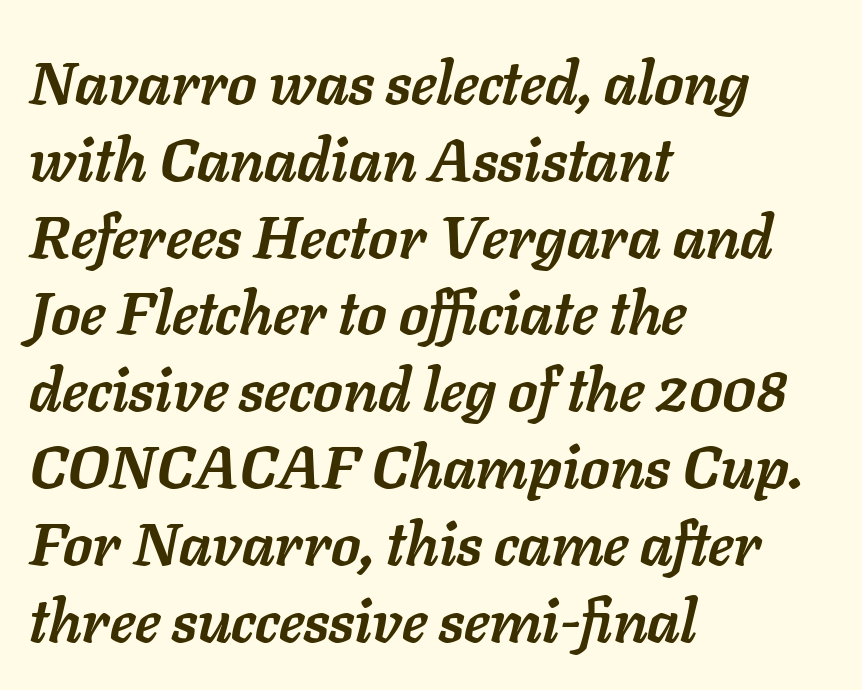
Posture: slanted. Teacher's note: observe the even left margin — that is flush-left alignment. Letters rest on an invisible, unmarked baseline. The lines sit at an ordinary, default distance from one another.
